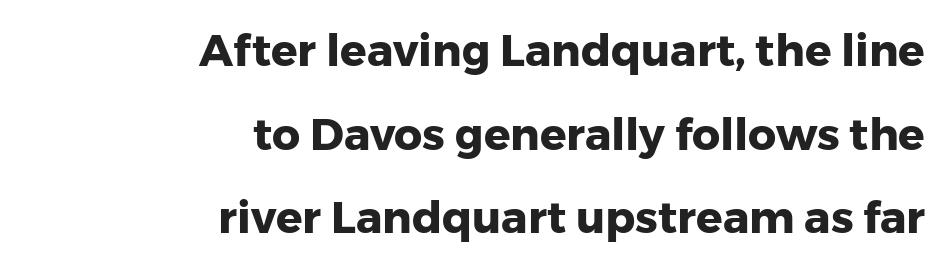
The strip under each line holds only bare page. Tall strokes in this sample are plumb rather than angled. Its strokes are broad and dark, the hallmark of bold type. You could not count columns in this text — the font is proportionally spaced.
